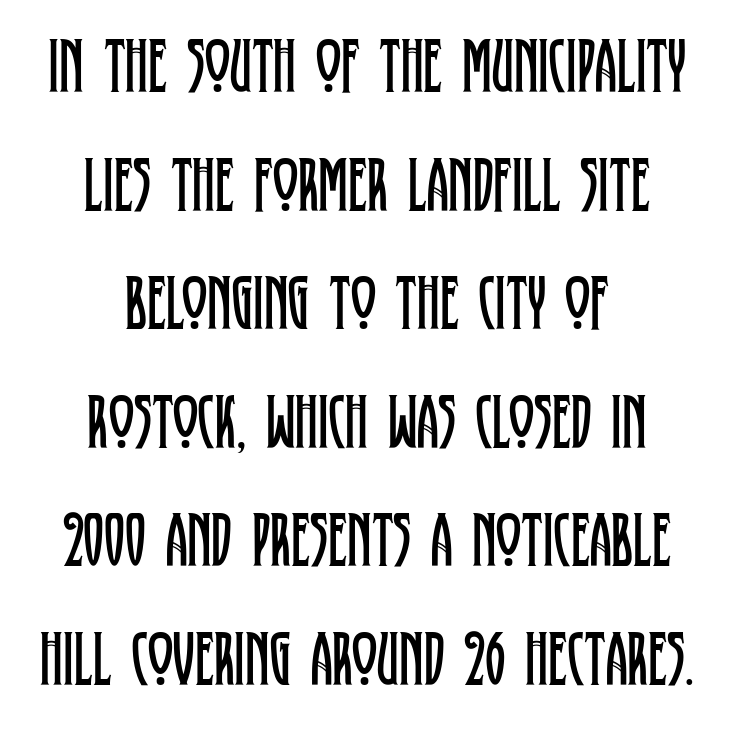
Quick note: not italic, upright. Each letter keeps its own natural width here, so spacing adapts to shape. The typeface chosen for these lines features serifs. Regarding leading, the lines here are spaced in the standard way. These lines stack symmetrically, like a column narrowing and widening about its center.
